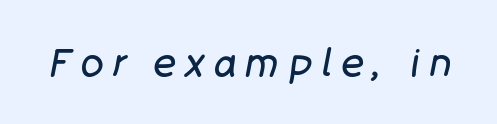
The image shows 38 px regular-weight type, italic (leaning right); set unusually wide letter spacing (+0.26 em), not underlined; low stroke contrast and a large x-height.
